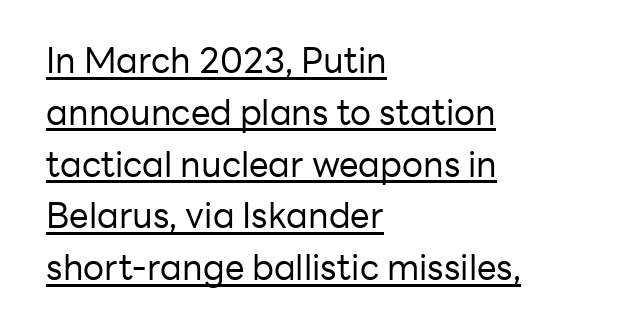
Q: Is the text bold? A: No.
Q: Is the text italic (slanted)? A: No, it is upright.
Q: Is the typeface a serif or a sans-serif typeface? A: Sans-serif.
Q: Is the text underlined? A: Yes.
Q: How is the paragraph aligned? A: Left-aligned.
Q: Is the spacing between letters normal or unusually wide? A: Normal.
Q: Is the spacing between lines tight, normal or loose? A: Normal.
Q: Width (condensed, normal, or wide)? A: Normal.
Q: Stroke contrast? A: Low.
Q: x-height? A: Medium.
Q: Monospaced? A: No.
